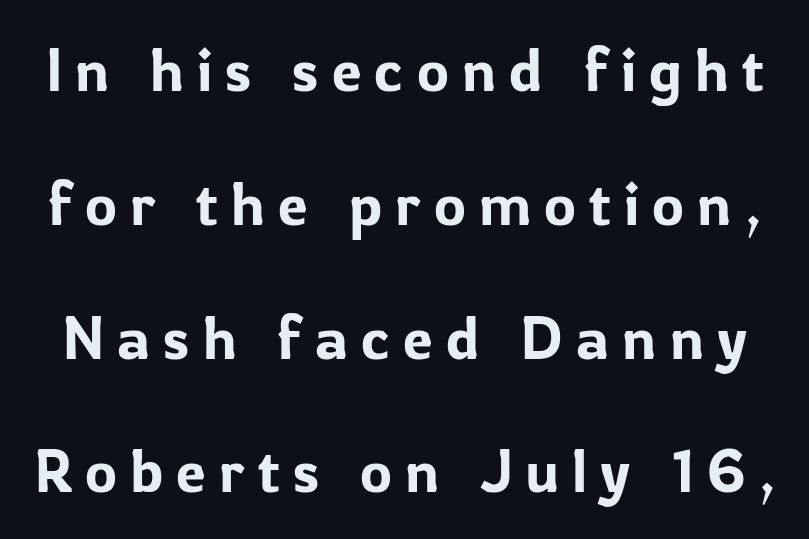
Serif or sans? Sans — the stroke terminals are bare. Varying glyph widths throughout — classic text-font behaviour. This is roman type, the default non-slanted kind. Is the letter spacing exaggerated? Yes — the characters are pushed far apart. Vertical spacing — loose. Rule under the text: the space is simply empty.
